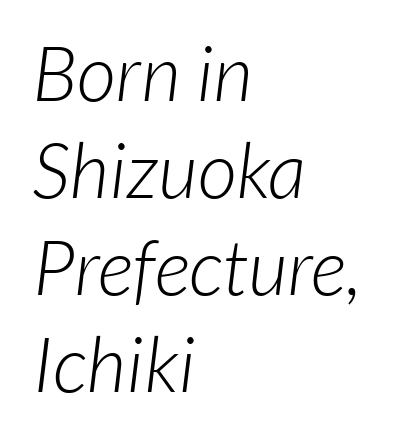
{"serif": "no", "bold": "no", "weight": "light", "width": "normal", "stroke_contrast": "low", "x_height": "medium", "monospaced": "no", "underline": "no", "align": "left", "line_spacing": "normal", "line_spacing_ratio": 1.26, "letter_spacing": "normal", "letter_spacing_em": 0.0, "glyph_px": 77}
